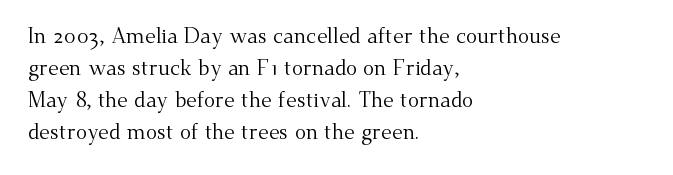
Q: Is the text bold? A: No.
Q: Is the text italic (slanted)? A: No, it is upright.
Q: Is the text underlined? A: No.
Q: How is the paragraph aligned? A: Left-aligned.
Q: Is the spacing between letters normal or unusually wide? A: Normal.
Q: Is the spacing between lines tight, normal or loose? A: Normal.
